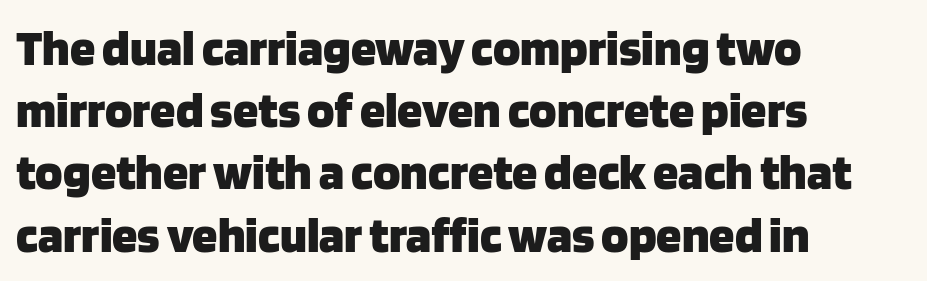
The image shows 51 px heavy sans-serif type, upright; set left-aligned, line spacing 1.22x, normal letter spacing, not underlined; low stroke contrast and a large x-height.
